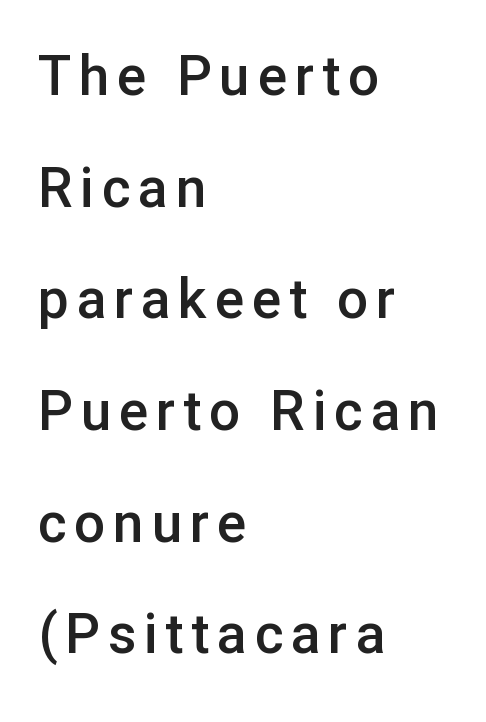
Q: Is the text bold? A: Semi-bold.
Q: Is the text italic (slanted)? A: No, it is upright.
Q: Is the typeface a serif or a sans-serif typeface? A: Sans-serif.
Q: Is the text underlined? A: No.
Q: How is the paragraph aligned? A: Left-aligned.
Q: Is the spacing between lines tight, normal or loose? A: Loose.
Q: Width (condensed, normal, or wide)? A: Normal.
Q: Stroke contrast? A: Low.
Q: x-height? A: Medium.
Q: Monospaced? A: No.
